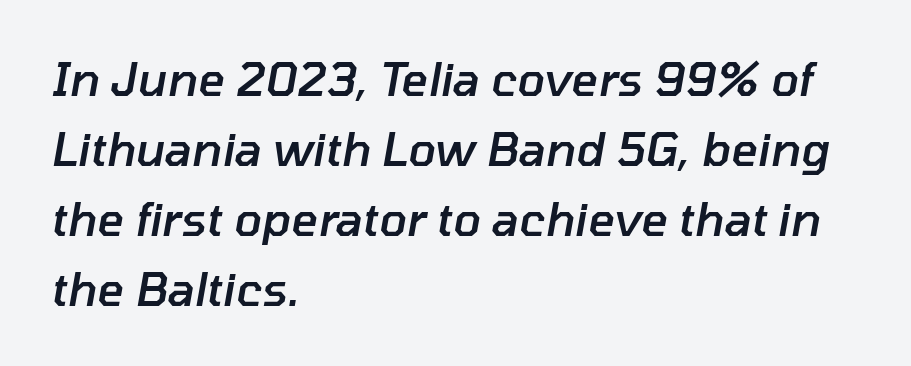
{"italic": "yes", "lean": "right", "slant_degrees": 10, "bold": "semi", "weight": "semibold", "width": "normal", "stroke_contrast": "low", "x_height": "medium", "monospaced": "no", "underline": "no", "align": "left", "line_spacing": "normal", "line_spacing_ratio": 1.52, "letter_spacing": "normal", "letter_spacing_em": 0.0, "glyph_px": 46}
